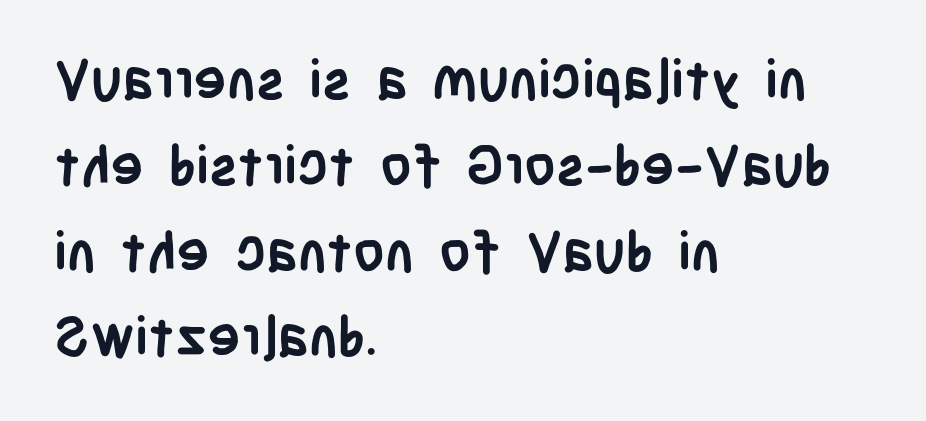
Q: Is the text bold? A: Yes.
Q: Is the text italic (slanted)? A: No, it is upright.
Q: Is the typeface a serif or a sans-serif typeface? A: Sans-serif.
Q: Is the text underlined? A: No.
Q: How is the paragraph aligned? A: Left-aligned.
Q: Is the spacing between letters normal or unusually wide? A: Normal.
Q: Is the spacing between lines tight, normal or loose? A: Normal.
Q: Width (condensed, normal, or wide)? A: Condensed.
Q: Stroke contrast? A: Low.
Q: x-height? A: Large.
Q: Monospaced? A: No.
